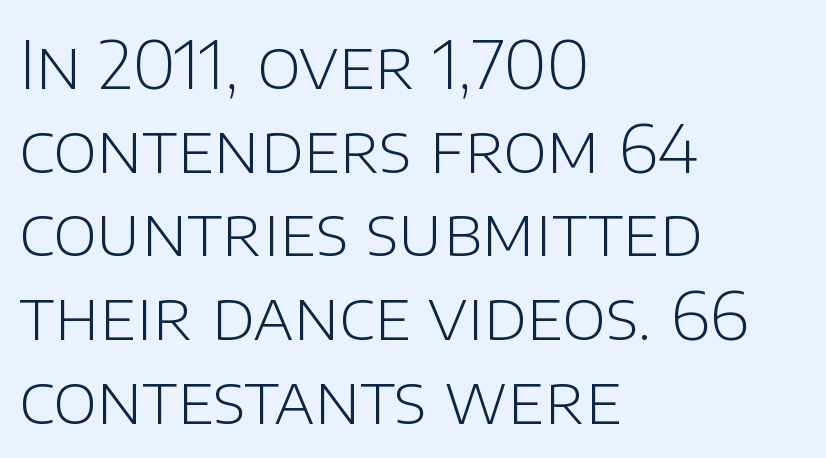
Q: Is the text bold? A: No.
Q: Is the text italic (slanted)? A: No, it is upright.
Q: Is the typeface a serif or a sans-serif typeface? A: Sans-serif.
Q: Is the text underlined? A: No.
Q: How is the paragraph aligned? A: Left-aligned.
Q: Is the spacing between letters normal or unusually wide? A: Normal.
Q: Is the spacing between lines tight, normal or loose? A: Normal.
Q: Width (condensed, normal, or wide)? A: Normal.
Q: Stroke contrast? A: Low.
Q: x-height? A: Large.
Q: Monospaced? A: No.
